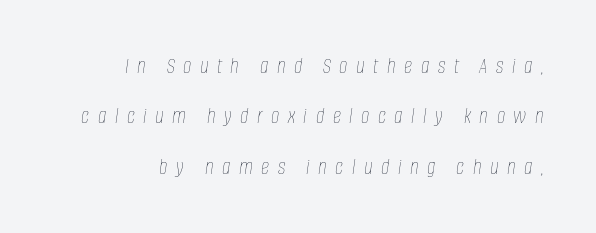
The image shows 23 px text type, italic (leaning right); set loose line spacing (2.19x), unusually wide letter spacing (+0.37 em), not underlined.
